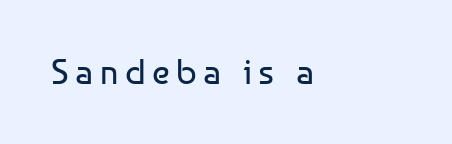
Q: Is the text bold? A: No.
Q: Is the text italic (slanted)? A: No, it is upright.
Q: Is the typeface a serif or a sans-serif typeface? A: Sans-serif.
Q: Is the text underlined? A: No.
Q: How is the paragraph aligned? A: Left-aligned.
Q: Width (condensed, normal, or wide)? A: Normal.
Q: Stroke contrast? A: Low.
Q: x-height? A: Medium.
Q: Monospaced? A: No.
